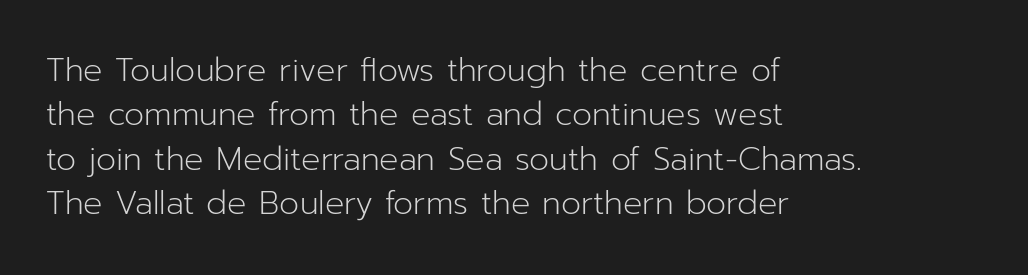
Plain, unruled lines of type. The face used here is proportionally spaced, like ordinary book or web type. Vertical stems look standard width or narrower in stroke. The leading is moderate, giving the passage an even texture.
